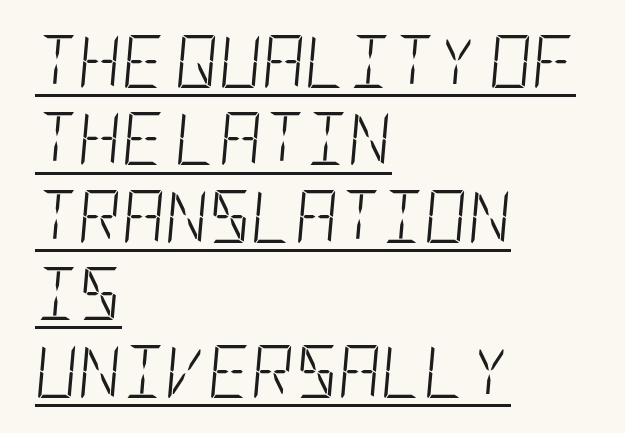
Q: Is the text bold? A: No.
Q: Is the text italic (slanted)? A: Yes, it leans right by about 5 degrees.
Q: Is the text underlined? A: Yes.
Q: How is the paragraph aligned? A: Left-aligned.
Q: Is the spacing between letters normal or unusually wide? A: Normal.
Q: Is the spacing between lines tight, normal or loose? A: Normal.
Q: Width (condensed, normal, or wide)? A: Condensed.
Q: Stroke contrast? A: Low.
Q: x-height? A: Large.
